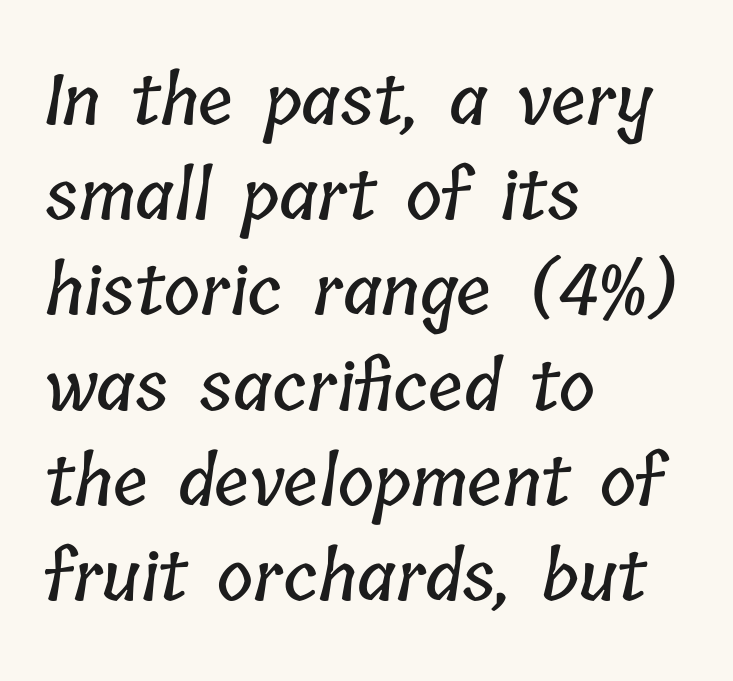
Q: Is the text underlined? A: No.
Q: How is the paragraph aligned? A: Left-aligned.
Q: Is the spacing between letters normal or unusually wide? A: Normal.
Q: Is the spacing between lines tight, normal or loose? A: Normal.
Q: Width (condensed, normal, or wide)? A: Condensed.
Q: Stroke contrast? A: Low.
Q: x-height? A: Medium.
Q: Monospaced? A: No.
